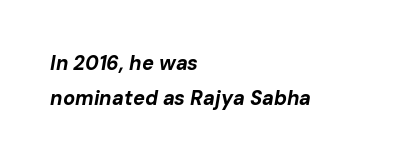
{"italic": "yes", "lean": "right", "slant_degrees": 10, "bold": "yes", "underline": "no", "align": "left", "line_spacing_ratio": 1.76, "letter_spacing": "normal", "letter_spacing_em": 0.0, "glyph_px": 20}
